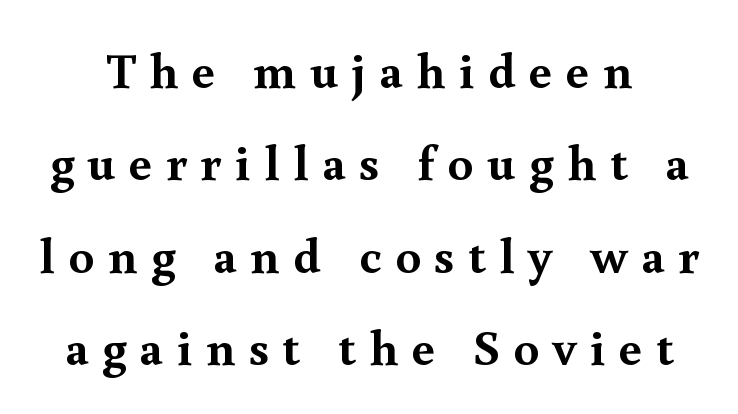
Q: Is the text bold? A: Yes.
Q: Is the text italic (slanted)? A: No, it is upright.
Q: Is the typeface a serif or a sans-serif typeface? A: Serif.
Q: Is the text underlined? A: No.
Q: Is the spacing between letters normal or unusually wide? A: Unusually wide.
Q: Width (condensed, normal, or wide)? A: Normal.
Q: x-height? A: Small.
Q: Monospaced? A: No.
